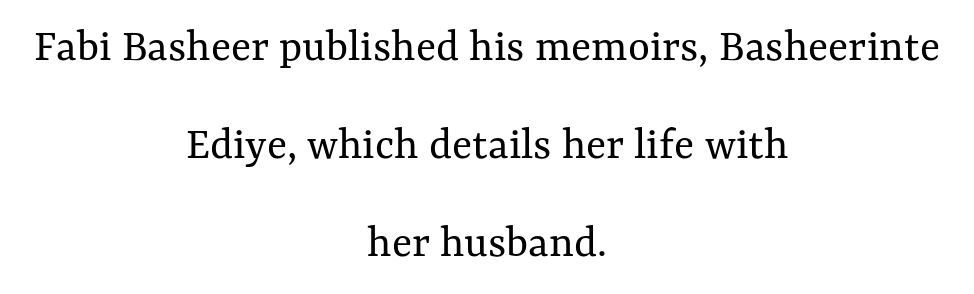
The image shows 47 px regular-weight type, upright; set centered, loose line spacing (2.09x), normal letter spacing, not underlined; medium stroke contrast and a medium x-height.
